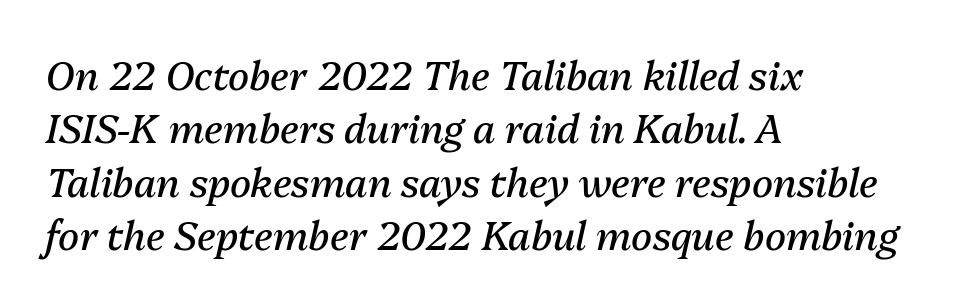
{"italic": "yes", "lean": "right", "slant_degrees": 13, "bold": "no", "weight": "regular", "width": "normal", "stroke_contrast": "medium", "x_height": "medium", "monospaced": "no", "underline": "no", "align": "left", "line_spacing": "normal", "line_spacing_ratio": 1.37, "letter_spacing": "normal", "letter_spacing_em": 0.0, "glyph_px": 39}
